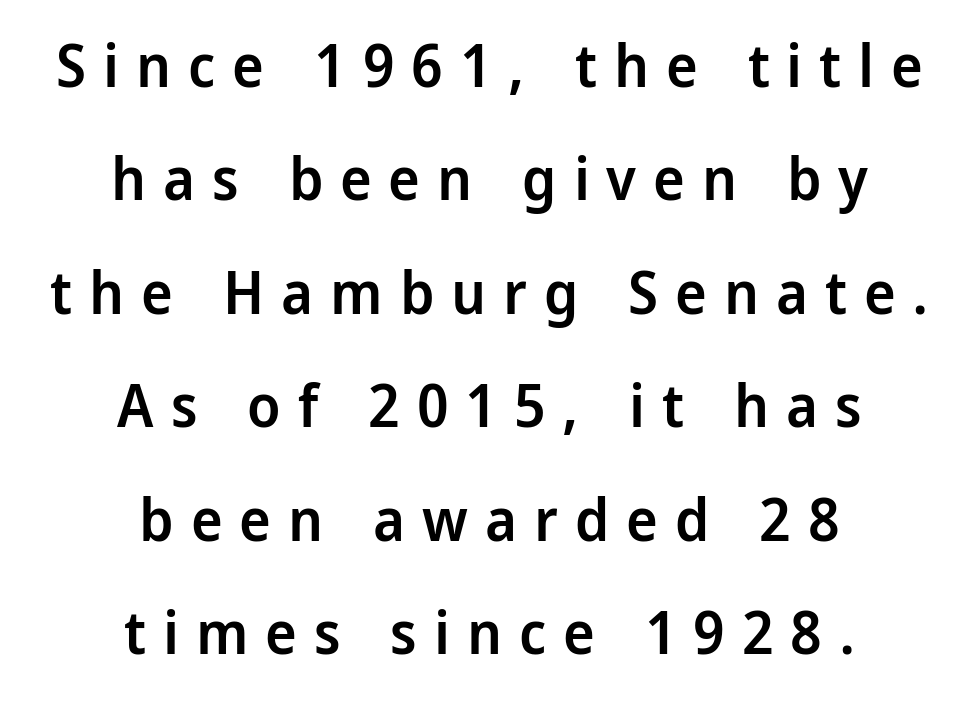
{"serif": "no", "italic": "no", "bold": "semi", "weight": "semibold", "width": "normal", "stroke_contrast": "low", "x_height": "medium", "monospaced": "no", "underline": "no", "align": "center", "line_spacing_ratio": 1.89, "letter_spacing": "wide", "letter_spacing_em": 0.28, "glyph_px": 60}
